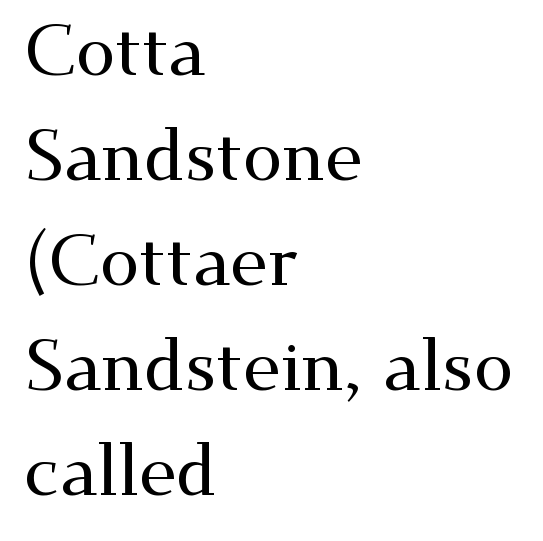
The image shows 71 px wide serif type, upright; set left-aligned, normal line spacing (1.48x), normal letter spacing, not underlined; medium stroke contrast and a small x-height.
